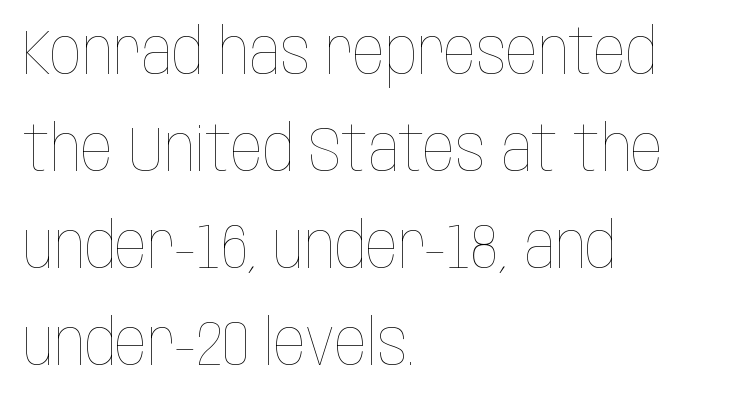
{"italic": "no", "bold": "no", "weight": "thin", "width": "condensed", "stroke_contrast": "low", "x_height": "large", "monospaced": "no", "underline": "no", "align": "left", "line_spacing": "normal", "line_spacing_ratio": 1.54, "letter_spacing": "normal", "letter_spacing_em": 0.0, "glyph_px": 63}
